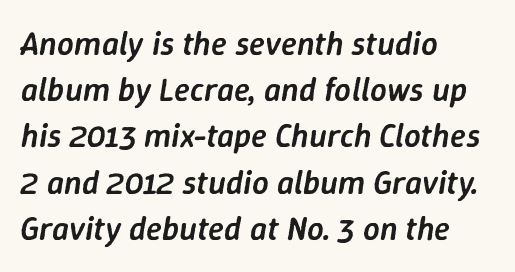
Q: Is the text bold? A: Semi-bold.
Q: Is the text italic (slanted)? A: Yes, it leans right by about 9 degrees.
Q: Is the text underlined? A: No.
Q: How is the paragraph aligned? A: Left-aligned.
Q: Is the spacing between letters normal or unusually wide? A: Normal.
Q: Is the spacing between lines tight, normal or loose? A: Normal.
Q: Width (condensed, normal, or wide)? A: Normal.
Q: Stroke contrast? A: Low.
Q: x-height? A: Medium.
Q: Monospaced? A: No.
